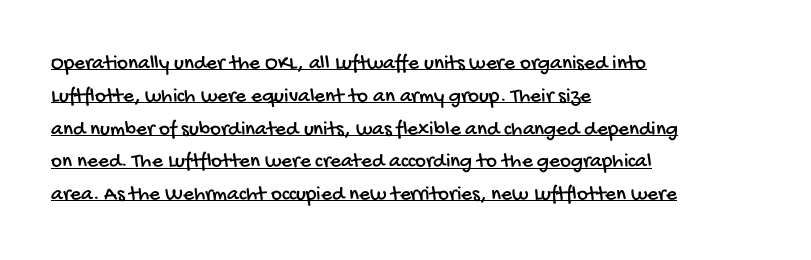
The image shows 21 px text type; set left-aligned, normal line spacing (1.56x), normal letter spacing, underlined.
